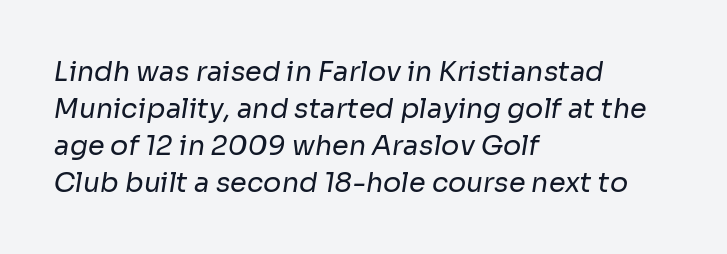
The passage shown is not underscored anywhere. The typesetter chose a ragged-right arrangement here. Letters have the restrained weight of plain body copy at most. Default kerning and tracking; the words read as compact shapes.
